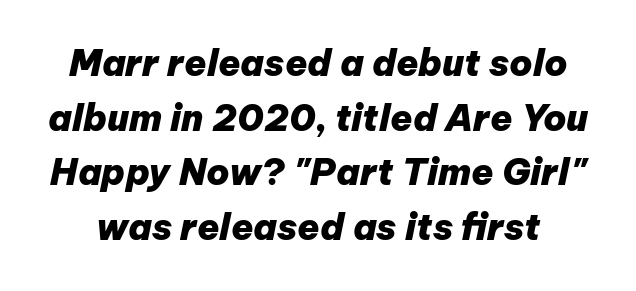
Q: Is the text bold? A: Yes.
Q: Is the text italic (slanted)? A: Yes, it leans right by about 12 degrees.
Q: Is the text underlined? A: No.
Q: Is the spacing between letters normal or unusually wide? A: Normal.
Q: Is the spacing between lines tight, normal or loose? A: Normal.
Q: Width (condensed, normal, or wide)? A: Normal.
Q: Stroke contrast? A: Low.
Q: x-height? A: Medium.
Q: Monospaced? A: No.
